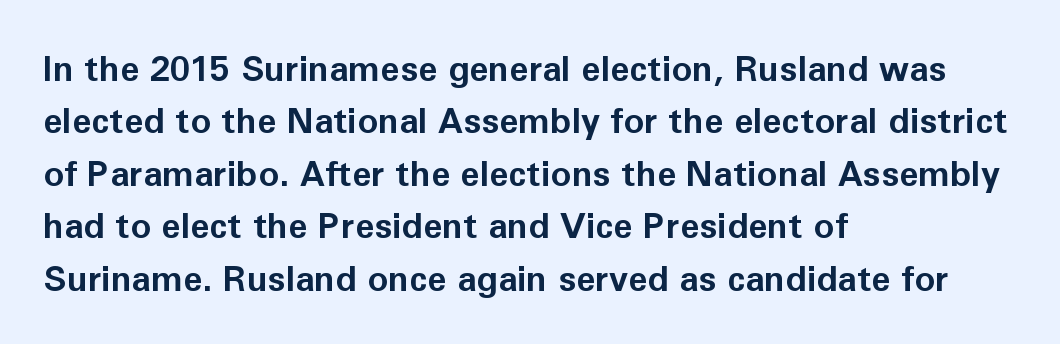
The passage is arranged the way most books set body copy — flush left. The space beneath each line is pristine and unruled. Are there feet on the stems? There aren't — it's a sans. There is no visible air inserted between adjacent glyphs. Nope, not italic — everything's standing straight. Note the varied advance widths — an 'i' is clearly narrower than an 'm'.
